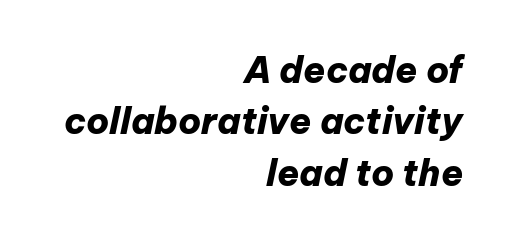
The image shows 36 px heavy type, italic (leaning right); set right-aligned, normal line spacing (1.43x), normal letter spacing, not underlined; low stroke contrast and a medium x-height.
